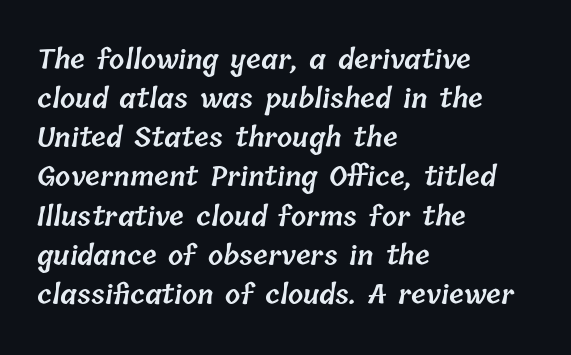
Q: Is the text bold? A: Semi-bold.
Q: Is the text underlined? A: No.
Q: How is the paragraph aligned? A: Left-aligned.
Q: Is the spacing between letters normal or unusually wide? A: Normal.
Q: Is the spacing between lines tight, normal or loose? A: Normal.
